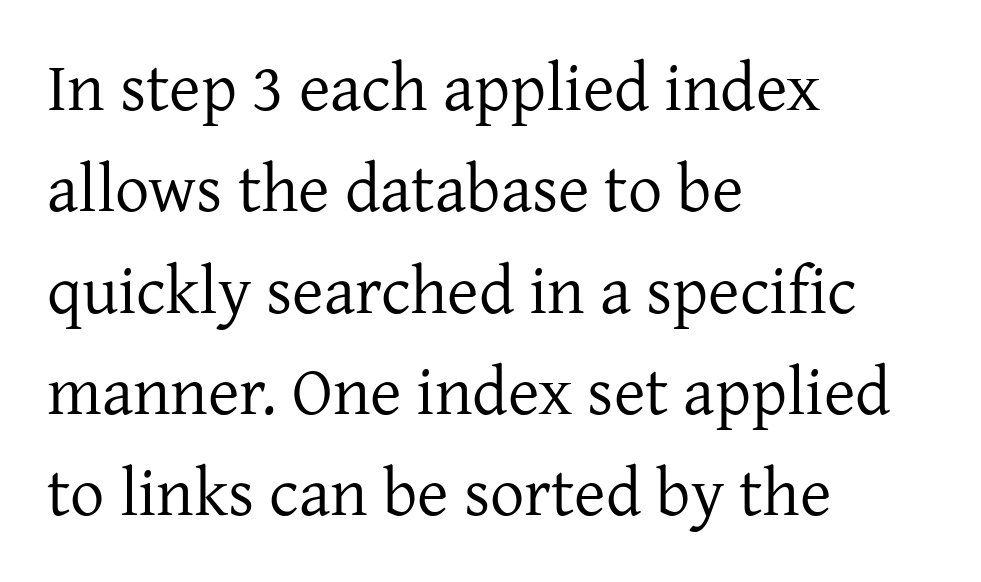
Note: serifs present on the glyphs. The letters stand straight up with perfectly vertical stems. On a weight scale, this lands at 450 or below. Observe the ordinary spacing: letters are neighbours, not strangers. The passage shown is typed in a proportional face where columns would drift.
